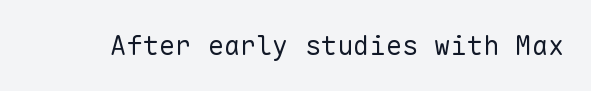
Q: Is the text bold? A: No.
Q: Is the text italic (slanted)? A: No, it is upright.
Q: Is the text underlined? A: No.
Q: Is the spacing between letters normal or unusually wide? A: Normal.
